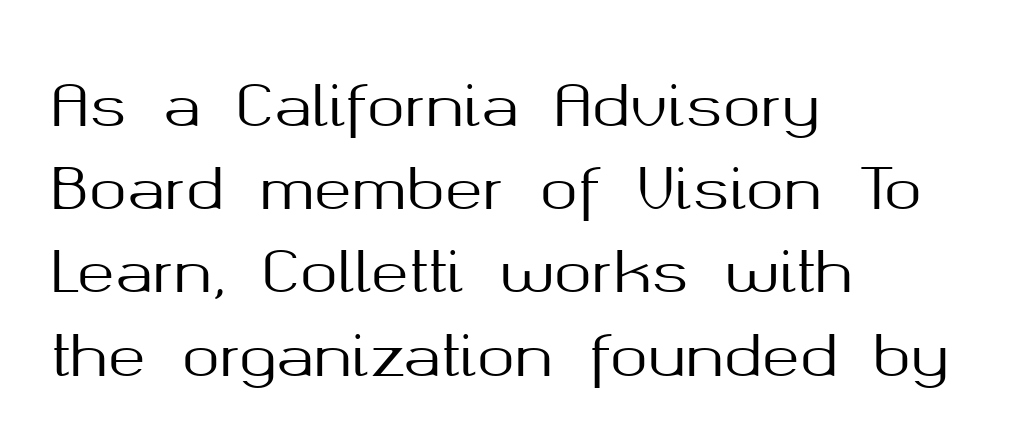
The image shows 57 px sans-serif type, upright; set left-aligned, normal line spacing (1.46x), normal letter spacing, not underlined; medium stroke contrast and a medium x-height.
